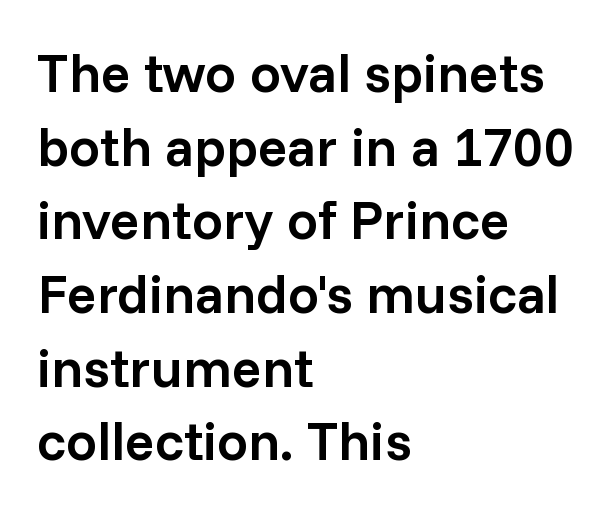
{"serif": "no", "italic": "no", "bold": "semi", "weight": "semibold", "width": "normal", "stroke_contrast": "low", "x_height": "medium", "monospaced": "no", "underline": "no", "align": "left", "line_spacing": "normal", "line_spacing_ratio": 1.34, "letter_spacing": "normal", "letter_spacing_em": 0.0, "glyph_px": 55}
